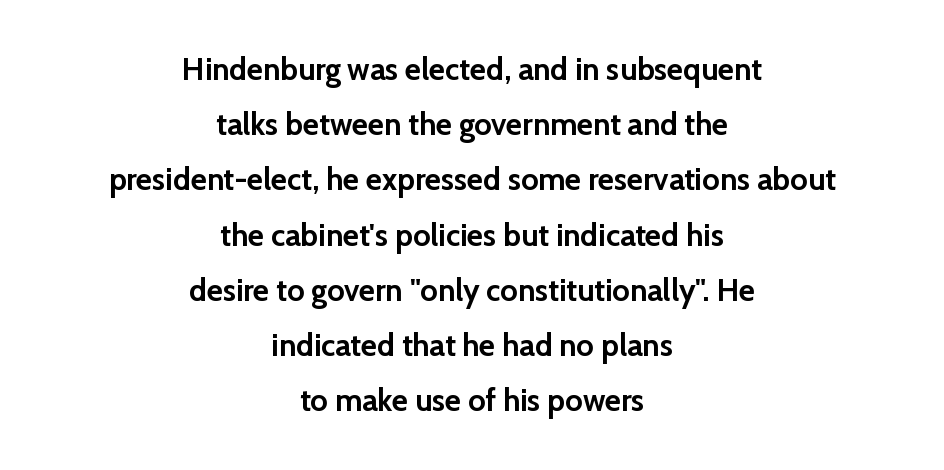
Honestly, the letter spacing is just normal — you wouldn't notice it. The font is running at its bold setting. Upright lettering throughout. Think of a printed novel: that variable character pitch is what you see here.
